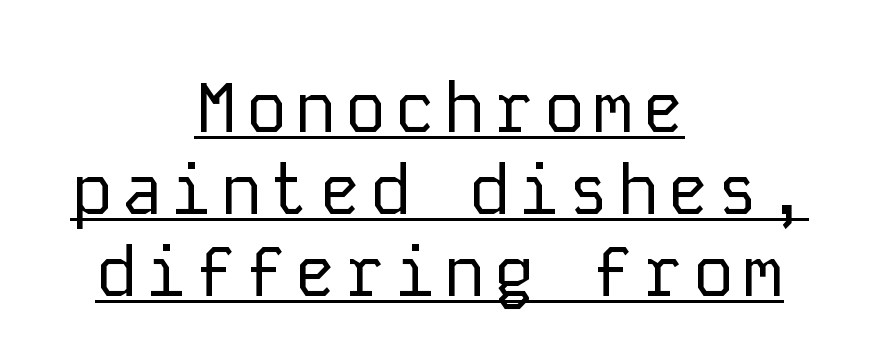
Teacher's note: observe the equal gaps on both sides — that is centered alignment. Each letter, wide or thin by design, is forced into the same width here. A light-to-regular cut is what we see here. Compared with undecorated copy, this sample adds a rule below the words. The designer went with a sans here, leaving each stem footless.
